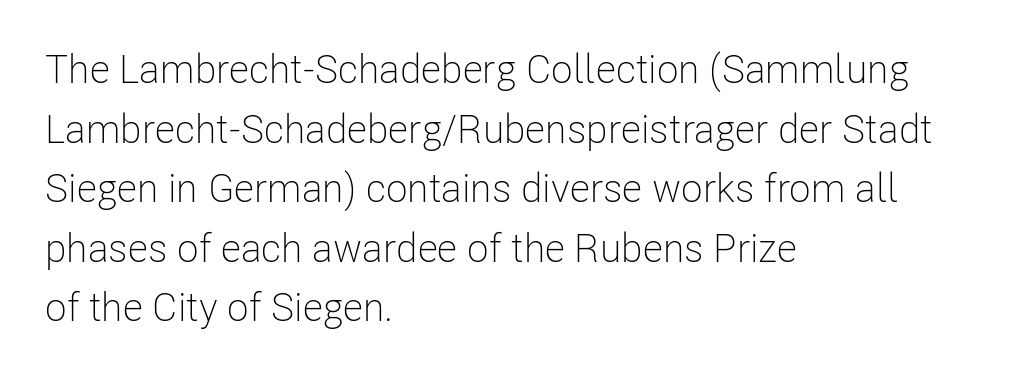
Q: Is the text bold? A: No.
Q: Is the text italic (slanted)? A: No, it is upright.
Q: Is the typeface a serif or a sans-serif typeface? A: Sans-serif.
Q: Is the text underlined? A: No.
Q: How is the paragraph aligned? A: Left-aligned.
Q: Is the spacing between letters normal or unusually wide? A: Normal.
Q: Is the spacing between lines tight, normal or loose? A: Normal.
Q: Width (condensed, normal, or wide)? A: Condensed.
Q: Stroke contrast? A: Low.
Q: x-height? A: Medium.
Q: Monospaced? A: No.
